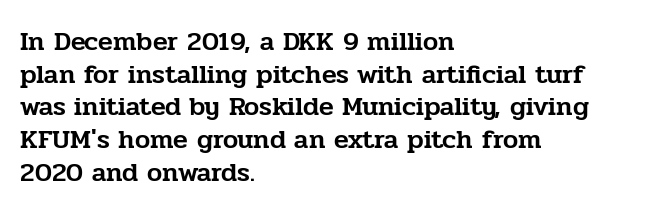
{"italic": "no", "underline": "no", "align": "left", "line_spacing_ratio": 1.21, "letter_spacing": "normal", "letter_spacing_em": 0.0, "glyph_px": 27}
